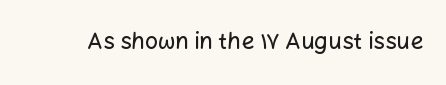
Q: Is the text italic (slanted)? A: No, it is upright.
Q: Is the text underlined? A: No.
Q: Is the spacing between letters normal or unusually wide? A: Normal.
